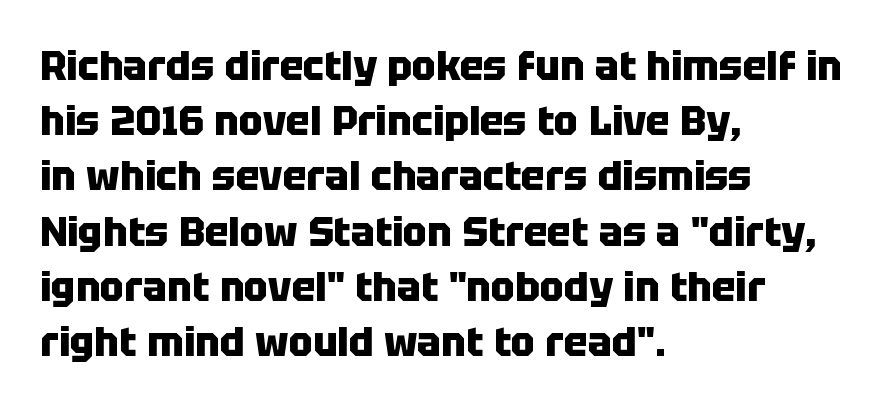
The image shows 40 px heavy sans-serif type, upright; set left-aligned, normal line spacing (1.38x), normal letter spacing, not underlined; low stroke contrast and a large x-height.
